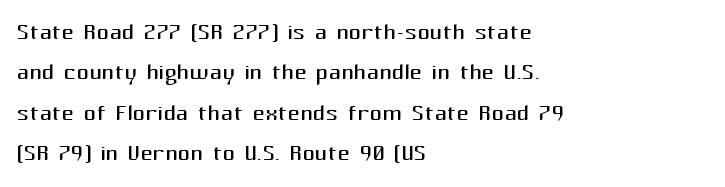
{"serif": "no", "italic": "no", "bold": "no", "weight": "regular", "width": "normal", "stroke_contrast": "medium", "x_height": "medium", "monospaced": "no", "underline": "no", "align": "left", "line_spacing": "normal", "line_spacing_ratio": 1.3, "letter_spacing": "normal", "letter_spacing_em": 0.0, "glyph_px": 31}
